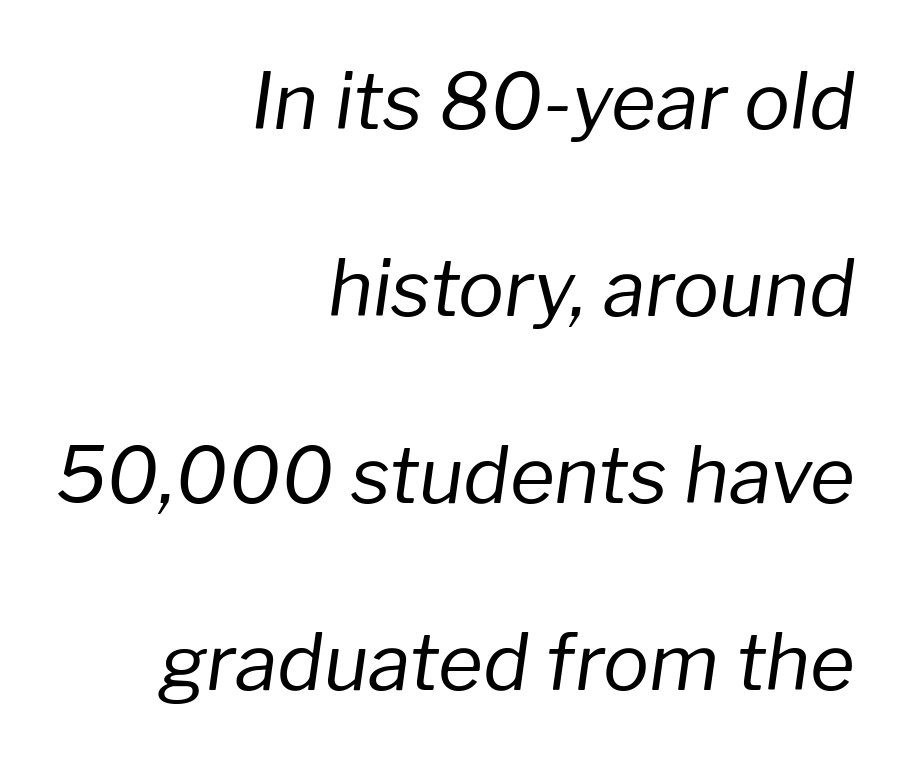
The image shows 77 px regular-weight type, italic (leaning right); set right-aligned, loose line spacing (2.43x), normal letter spacing, not underlined; low stroke contrast and a medium x-height.
